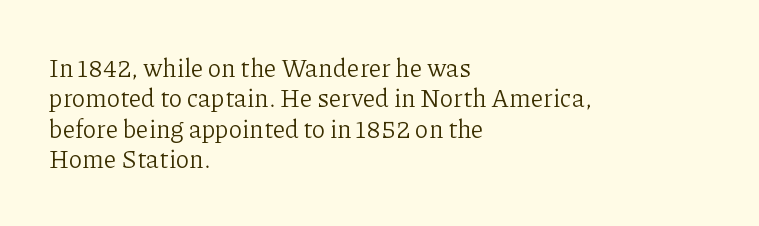
{"italic": "no", "bold": "no", "underline": "no", "align": "left", "line_spacing_ratio": 1.22, "letter_spacing": "normal", "letter_spacing_em": 0.0, "glyph_px": 25}
